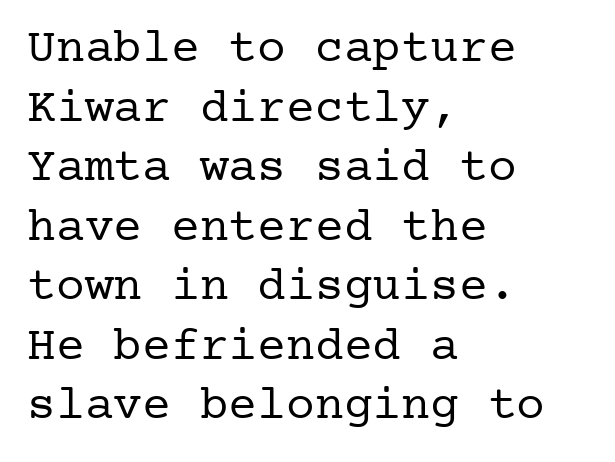
The image shows 48 px regular-weight serif type, upright; set left-aligned, line spacing 1.24x, normal letter spacing, not underlined; low stroke contrast and a medium x-height.
